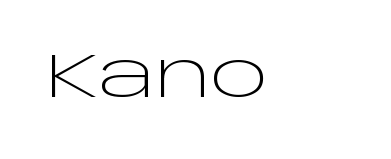
The image shows 62 px light, wide sans-serif type, upright; set left-aligned, normal letter spacing, not underlined; low stroke contrast and a large x-height.
